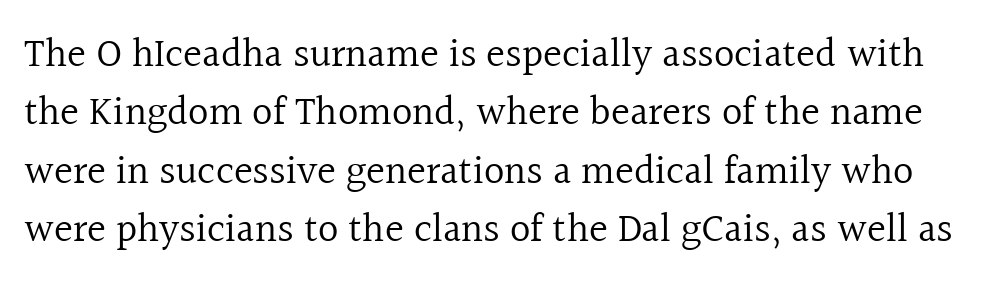
The letters stand upright; this is a roman face. What kind of face is this? One with serifs. The letters advance in unequal steps, a hallmark of proportional type. Plain, unruled lines of type. Nothing unusual about the tracking: characters are spaced as the font intends.
